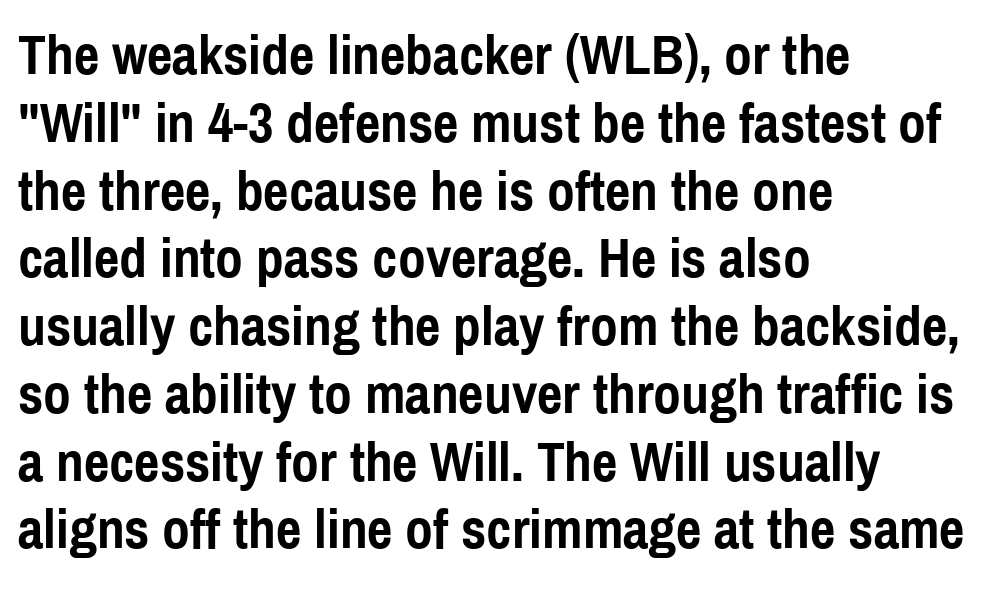
{"serif": "no", "italic": "no", "bold": "yes", "weight": "semibold", "width": "condensed", "x_height": "medium", "monospaced": "no", "underline": "no", "align": "left", "line_spacing_ratio": 1.21, "letter_spacing": "normal", "letter_spacing_em": 0.0, "glyph_px": 56}
